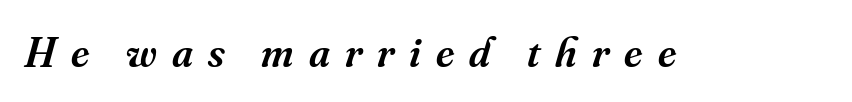
Yep, those are serifs on the letters. The typography opts for an oblique posture over an upright one. This rendering widens character spacing well past its baseline value. The rendering uses natural spacing where letterforms have individual widths. These lines carry some extra weight — a demibold, not a full bold.
